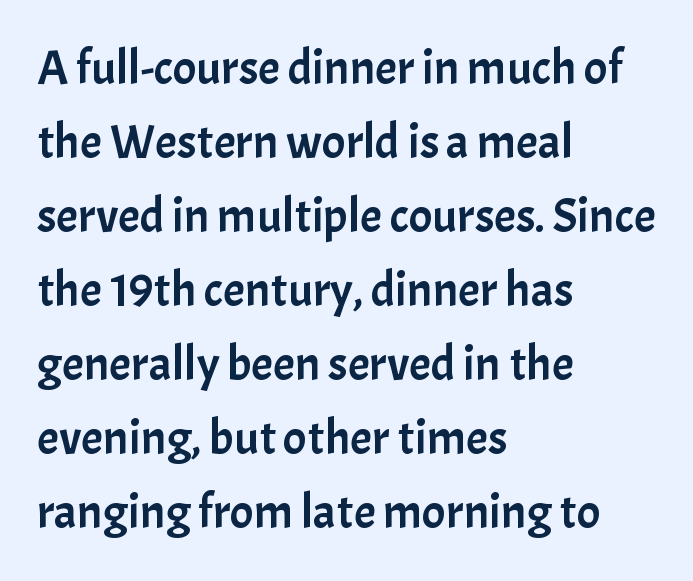
Serifs: no, the terminals of the letterforms are clean. The ragged edge is on the right, which tells us the setting is flush left. Baseline-to-baseline distance is the conventional proportion of letter height. You can tell it's not italic because the verticals are truly vertical.
